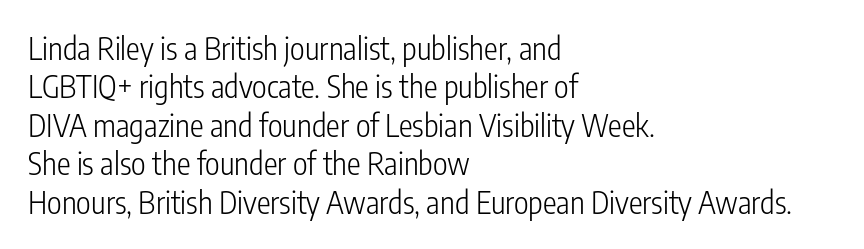
Q: Is the text bold? A: No.
Q: Is the text italic (slanted)? A: No, it is upright.
Q: Is the typeface a serif or a sans-serif typeface? A: Sans-serif.
Q: Is the text underlined? A: No.
Q: How is the paragraph aligned? A: Left-aligned.
Q: Is the spacing between letters normal or unusually wide? A: Normal.
Q: Width (condensed, normal, or wide)? A: Condensed.
Q: Stroke contrast? A: Low.
Q: x-height? A: Medium.
Q: Monospaced? A: No.
